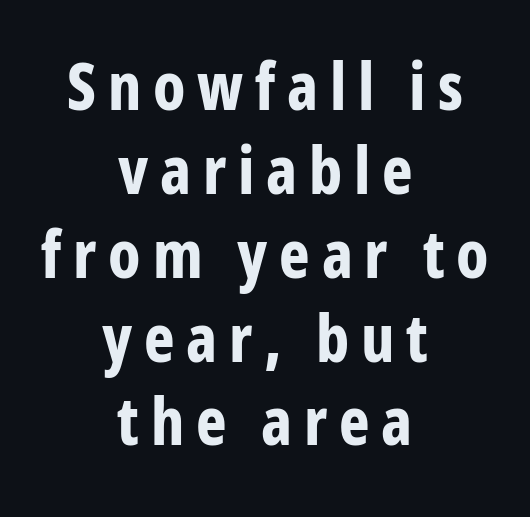
Q: Is the text bold? A: Yes.
Q: Is the text italic (slanted)? A: No, it is upright.
Q: Is the typeface a serif or a sans-serif typeface? A: Sans-serif.
Q: Is the text underlined? A: No.
Q: How is the paragraph aligned? A: Centered.
Q: Is the spacing between lines tight, normal or loose? A: Normal.
Q: Width (condensed, normal, or wide)? A: Condensed.
Q: Stroke contrast? A: Low.
Q: x-height? A: Medium.
Q: Monospaced? A: No.
